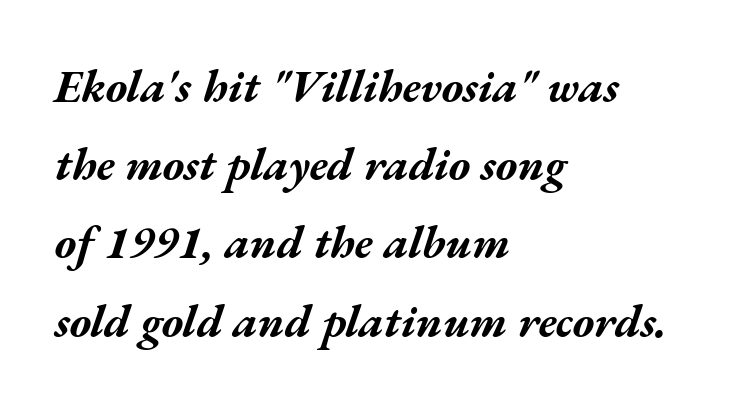
Clear beneath every line of the passage. The typesetting leans heavy: a genuine bold. A typesetter would call this proportional, since set widths differ per character. Line beginnings align vertically; line endings do not. Characters are canted at an angle relative to the baseline's perpendicular. Caption: standard tracking, unaltered.
